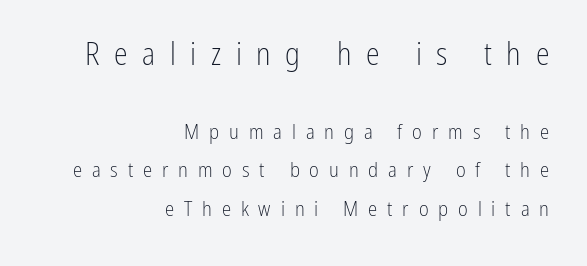
{"serif": "no", "italic": "no", "bold": "no", "weight": "light", "width": "condensed", "stroke_contrast": "low", "x_height": "medium", "monospaced": "no", "underline": "no", "align": "right", "line_spacing_ratio": 1.84, "letter_spacing": "wide", "letter_spacing_em": 0.47, "larger_block": "first", "size_ratio": 1.48, "glyph_px": 31}
